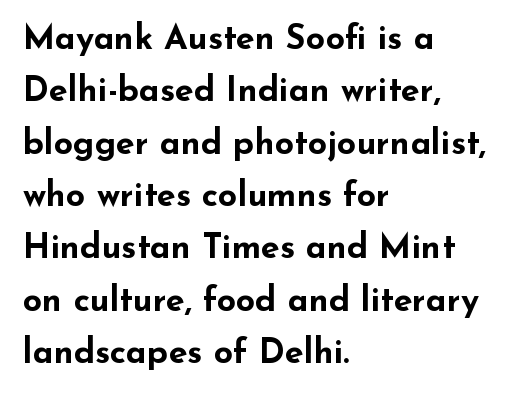
{"serif": "no", "italic": "no", "bold": "yes", "weight": "bold", "width": "wide", "stroke_contrast": "low", "x_height": "small", "monospaced": "no", "underline": "no", "align": "left", "line_spacing": "normal", "line_spacing_ratio": 1.54, "letter_spacing": "normal", "letter_spacing_em": 0.0, "glyph_px": 34}
